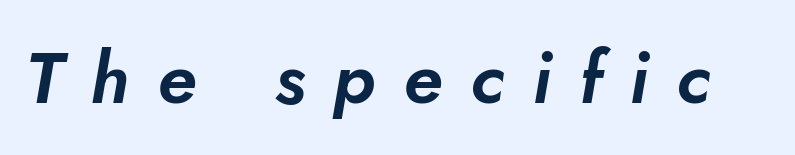
Clear beneath every line of the passage. Posture: slanted. Each letter keeps its own natural width here, so spacing adapts to shape. Between one letter and the next there's a generous, obvious gap.
